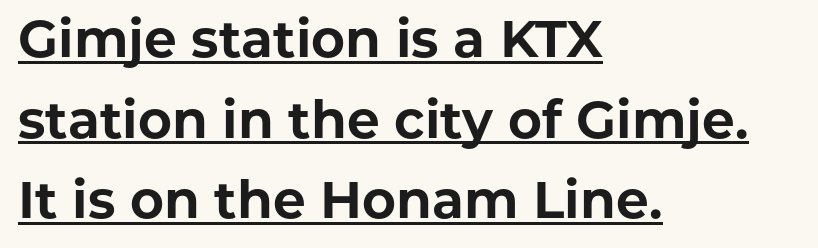
Q: Is the text bold? A: Yes.
Q: Is the text italic (slanted)? A: No, it is upright.
Q: Is the typeface a serif or a sans-serif typeface? A: Sans-serif.
Q: Is the text underlined? A: Yes.
Q: How is the paragraph aligned? A: Left-aligned.
Q: Is the spacing between letters normal or unusually wide? A: Normal.
Q: Is the spacing between lines tight, normal or loose? A: Normal.
Q: Width (condensed, normal, or wide)? A: Normal.
Q: Stroke contrast? A: Low.
Q: x-height? A: Medium.
Q: Monospaced? A: No.
